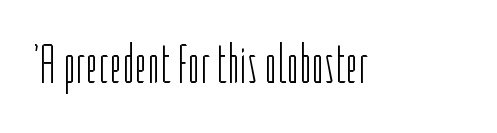
The image shows 55 px light, condensed sans-serif type, upright; set normal letter spacing, not underlined; low stroke contrast and a medium x-height.
